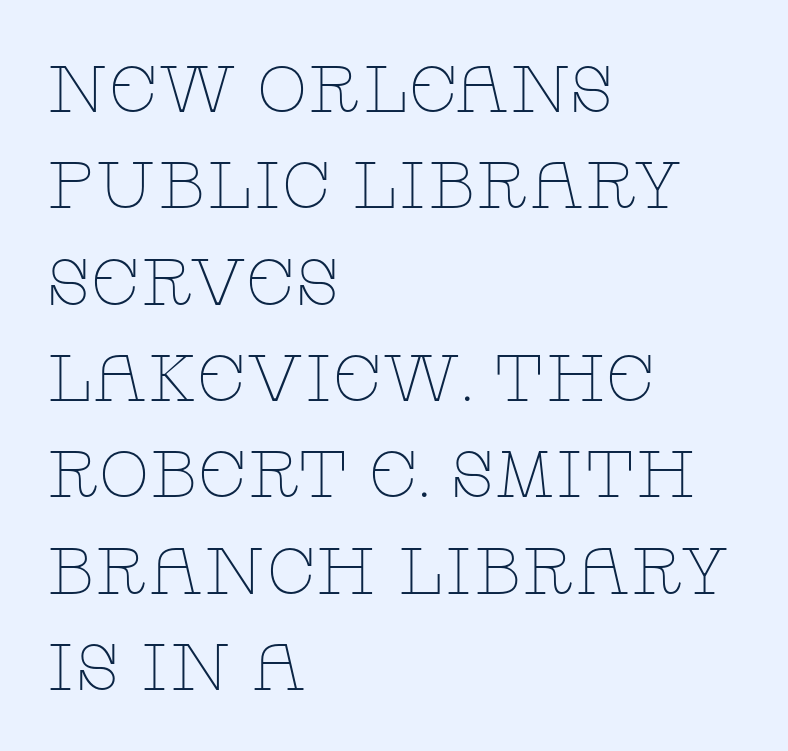
Q: Is the text bold? A: No.
Q: Is the text italic (slanted)? A: No, it is upright.
Q: Is the typeface a serif or a sans-serif typeface? A: Serif.
Q: Is the text underlined? A: No.
Q: How is the paragraph aligned? A: Left-aligned.
Q: Is the spacing between letters normal or unusually wide? A: Normal.
Q: Is the spacing between lines tight, normal or loose? A: Normal.
Q: Width (condensed, normal, or wide)? A: Wide.
Q: Stroke contrast? A: Low.
Q: x-height? A: Large.
Q: Monospaced? A: No.
